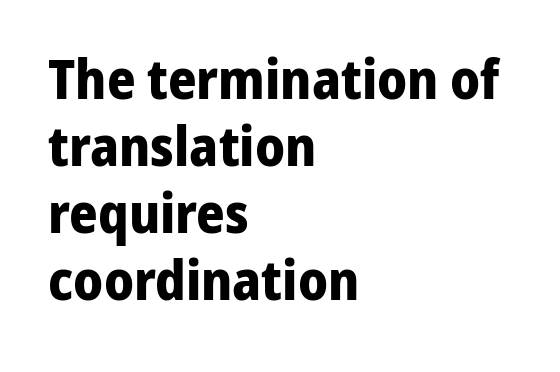
The image shows 55 px bold sans-serif type, upright; set left-aligned, line spacing 1.22x, normal letter spacing, not underlined; low stroke contrast and a medium x-height.
